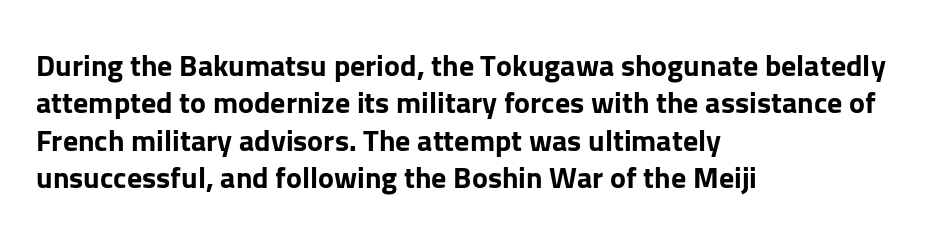
No extra tracking has been applied to these lines. Quick note: not italic, upright. Students, this is bold: see how much ink each stroke carries. Glance below the letters and you will spot only blank space. The passage shown is typed in a proportional face where columns would drift.
